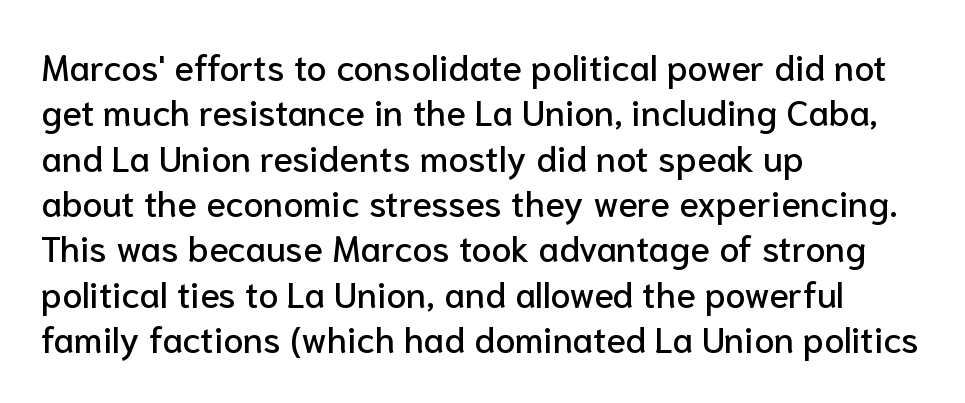
{"serif": "no", "italic": "no", "width": "normal", "stroke_contrast": "low", "x_height": "medium", "monospaced": "no", "underline": "no", "align": "left", "line_spacing": "normal", "line_spacing_ratio": 1.26, "letter_spacing": "normal", "letter_spacing_em": 0.0, "glyph_px": 36}
